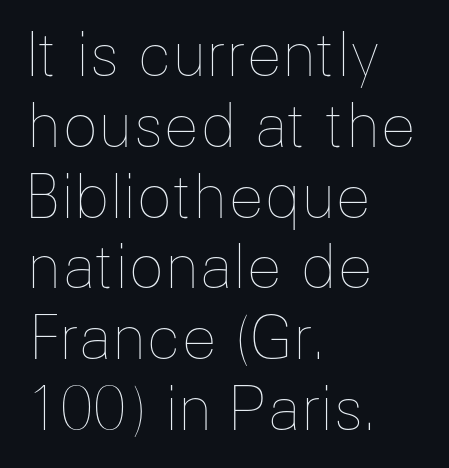
{"italic": "no", "bold": "no", "weight": "thin", "width": "normal", "stroke_contrast": "low", "x_height": "medium", "monospaced": "no", "underline": "no", "align": "left", "line_spacing_ratio": 1.2, "letter_spacing": "normal", "letter_spacing_em": 0.0, "glyph_px": 59}
